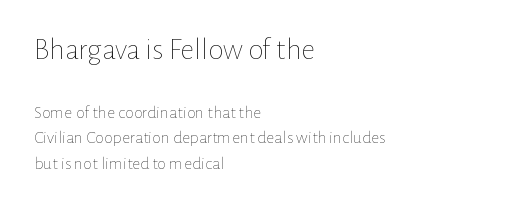
The image shows 31 px thin type, upright; set left-aligned, normal line spacing (1.42x), normal letter spacing, not underlined; the first (top) block is 1.72x larger; low stroke contrast and a medium x-height.
